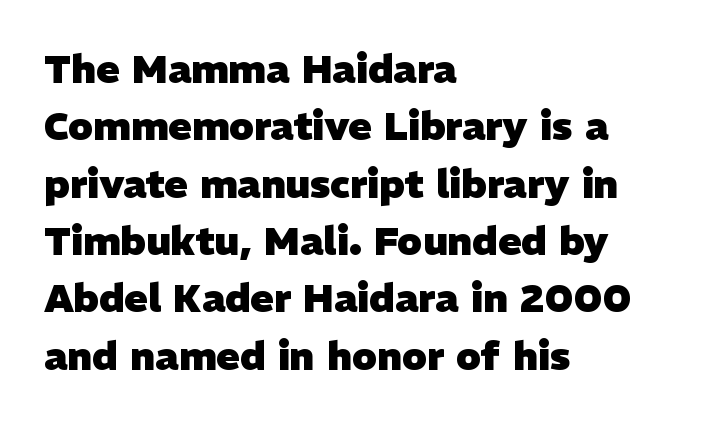
Caption: standard tracking, unaltered. Summary of vertical rhythm: regular, with standard interline spacing. This rendering uses left alignment, leaving the right contour irregular. The glyphs are unaccompanied by any horizontal stroke below them. Plenty of ink on the page — the face is bold. Looks like regular typesetting: each glyph gets only the width it needs.
